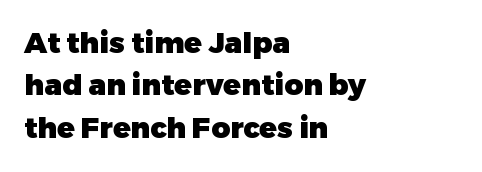
Q: Is the text bold? A: Yes.
Q: Is the text italic (slanted)? A: No, it is upright.
Q: Is the typeface a serif or a sans-serif typeface? A: Sans-serif.
Q: Is the text underlined? A: No.
Q: How is the paragraph aligned? A: Left-aligned.
Q: Is the spacing between letters normal or unusually wide? A: Normal.
Q: Is the spacing between lines tight, normal or loose? A: Normal.
Q: Width (condensed, normal, or wide)? A: Normal.
Q: Stroke contrast? A: Low.
Q: x-height? A: Medium.
Q: Monospaced? A: No.
